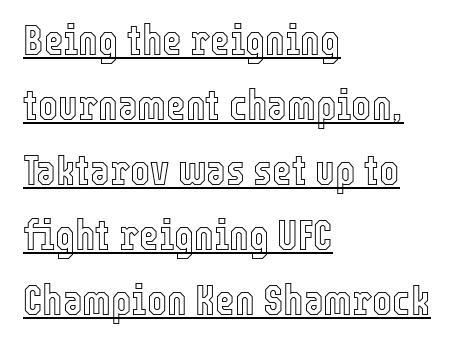
The image shows 42 px condensed type, upright; set left-aligned, normal line spacing (1.55x), normal letter spacing, underlined; a medium x-height.
